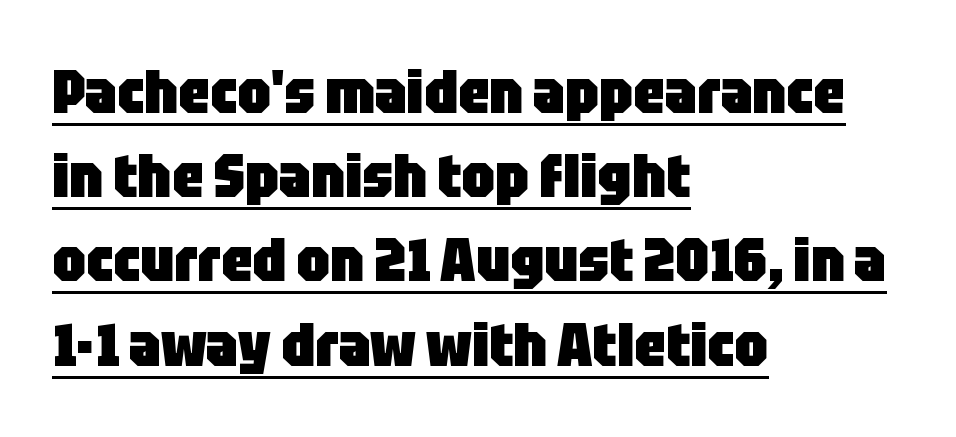
{"serif": "no", "italic": "no", "bold": "yes", "weight": "heavy", "width": "condensed", "stroke_contrast": "low", "x_height": "large", "monospaced": "no", "underline": "yes", "align": "left", "line_spacing": "normal", "line_spacing_ratio": 1.38, "letter_spacing": "normal", "letter_spacing_em": 0.0, "glyph_px": 61}
